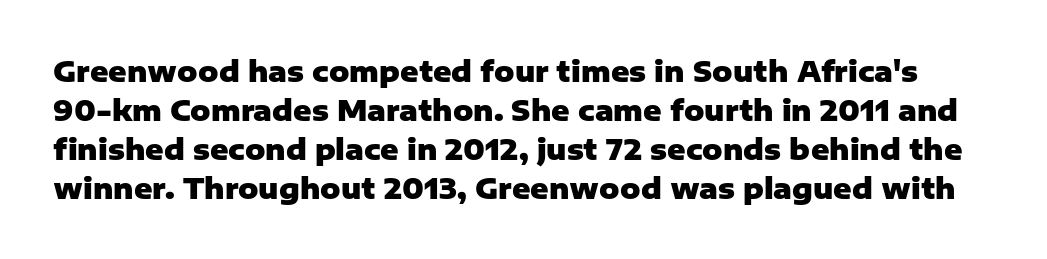
Each letter's strokes conclude bluntly, with no projecting serifs. The space between consecutive lines is moderate. Looks like regular typesetting: each glyph gets only the width it needs. Strokes here are thick enough to call this a true bold. Beneath every word, the page is bare.
